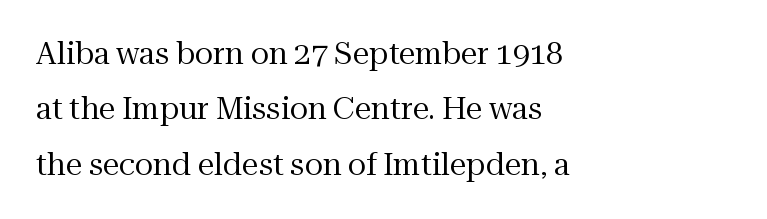
{"serif": "yes", "italic": "no", "bold": "no", "weight": "regular", "width": "normal", "stroke_contrast": "medium", "x_height": "medium", "monospaced": "no", "underline": "no", "align": "left", "line_spacing_ratio": 1.85, "letter_spacing": "normal", "letter_spacing_em": 0.0, "glyph_px": 30}
